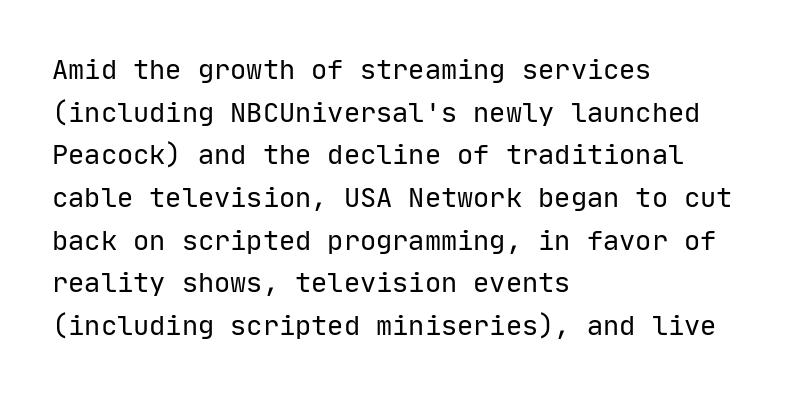
The ragged edge is on the right, which tells us the setting is flush left. Vertical strokes here are truly vertical. Heaviness? Minimal to ordinary, like unemphasized prose. Lines of text with bare space underneath.
